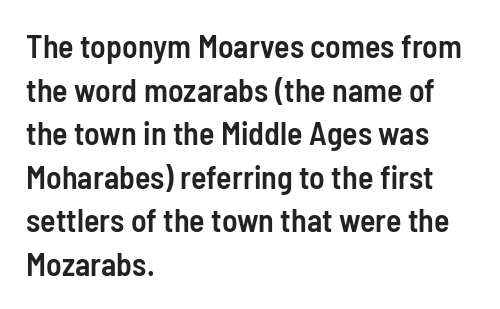
The image shows 32 px semibold, condensed sans-serif type, upright; set left-aligned, normal line spacing (1.36x), normal letter spacing, not underlined; low stroke contrast and a medium x-height.
